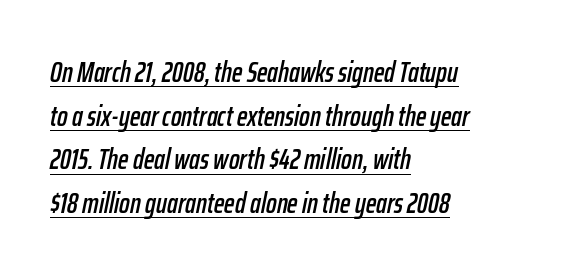
The vertical gap from one line to the next is medium. When letters slant like this, we call the style italic. Leftover space on each line is placed entirely after the last word. The passage shown is typed in a proportional face where columns would drift. Nobody touched the tracking dial on this one.
